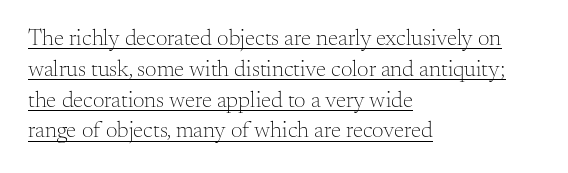
Q: Is the text bold? A: No.
Q: Is the text italic (slanted)? A: No, it is upright.
Q: Is the text underlined? A: Yes.
Q: How is the paragraph aligned? A: Left-aligned.
Q: Is the spacing between letters normal or unusually wide? A: Normal.
Q: Is the spacing between lines tight, normal or loose? A: Normal.
